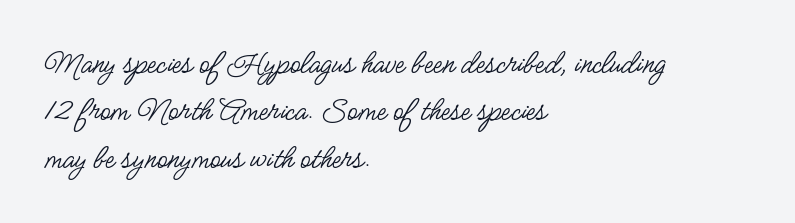
Honestly, the row spacing looks completely unremarkable. Standard letterfit; no display-style spreading of the glyphs. No feet cap the strokes, marking this as sans-serif type. The rendering uses natural spacing where letterforms have individual widths.
